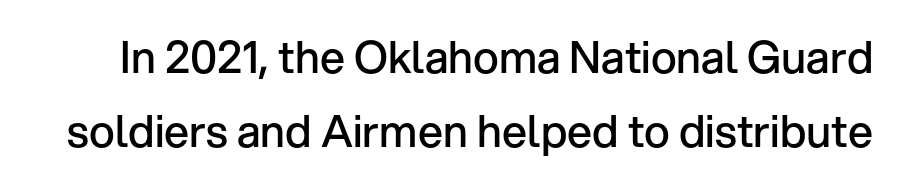
The face used here is proportionally spaced, like ordinary book or web type. Unlike italic type, these characters show no tilt at all. In terms of weight, the rendering is demibold, just under bold. Lines of text with bare space underneath.
